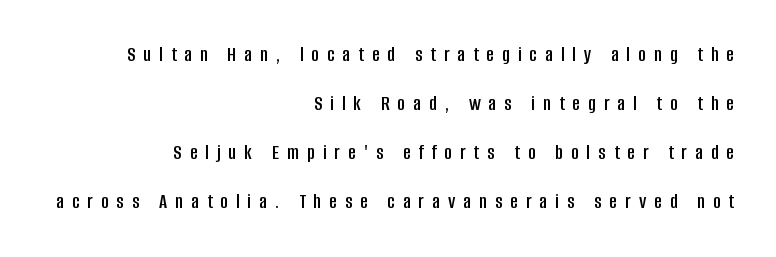
The image shows 21 px text type, upright; set right-aligned, loose line spacing (2.33x), unusually wide letter spacing (+0.38 em), not underlined.
